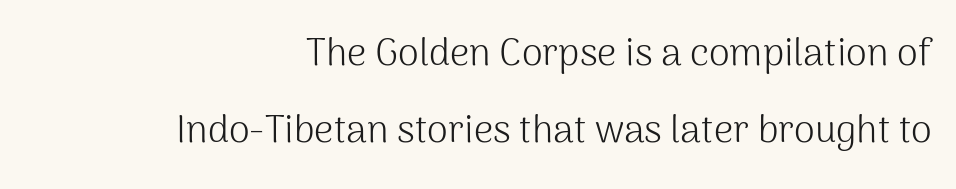
{"serif": "no", "italic": "no", "bold": "no", "weight": "light", "width": "normal", "stroke_contrast": "medium", "x_height": "medium", "monospaced": "no", "underline": "no", "align": "right", "line_spacing": "loose", "line_spacing_ratio": 2.03, "letter_spacing": "normal", "letter_spacing_em": 0.0, "glyph_px": 38}
